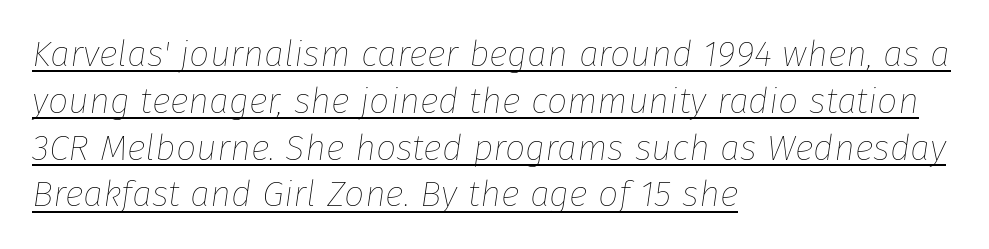
The text block is weighted toward the left margin, trailing off unevenly rightward. What's the leading like? Ordinary, nothing unusual. A typesetter would mark this as italic. Nothing heavy about these letters — not bold at all. Quick note: underline on.
